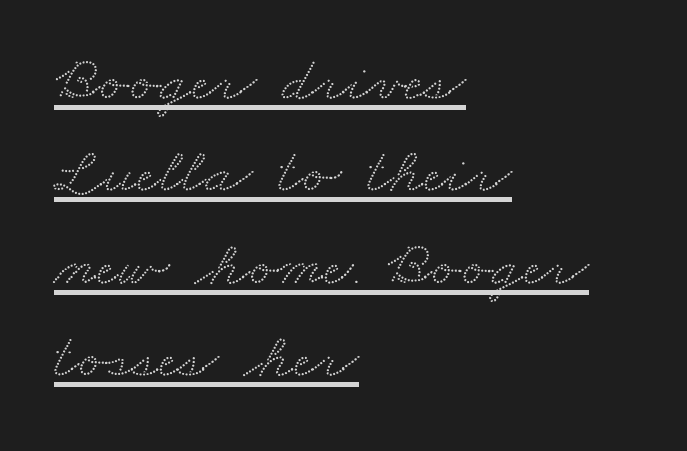
{"serif": "yes", "width": "wide", "stroke_contrast": "medium", "x_height": "small", "monospaced": "no", "underline": "yes", "align": "left", "line_spacing": "normal", "line_spacing_ratio": 1.42, "letter_spacing": "normal", "letter_spacing_em": 0.0, "glyph_px": 65}
